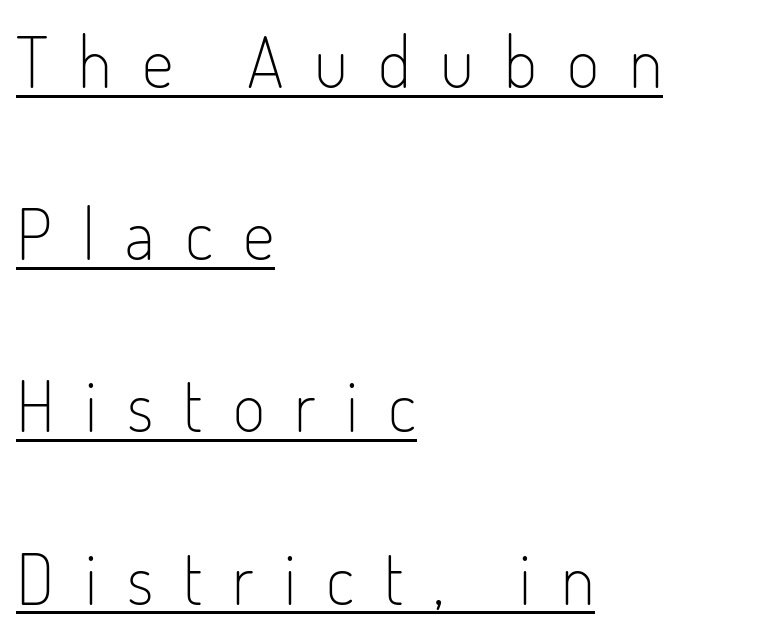
{"serif": "no", "italic": "no", "bold": "no", "weight": "light", "width": "condensed", "stroke_contrast": "low", "x_height": "small", "monospaced": "no", "underline": "yes", "align": "left", "line_spacing": "loose", "line_spacing_ratio": 2.46, "letter_spacing": "wide", "letter_spacing_em": 0.43, "glyph_px": 70}
